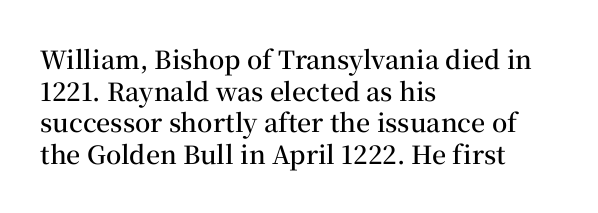
A semibold gives these letters moderate extra thickness, short of bold. The vertical gap from one line to the next is medium. The axis of the letterforms is exactly vertical. A typesetter would call this zero additional tracking. Plain, unruled lines of type. Leftover space on each line is placed entirely after the last word.
